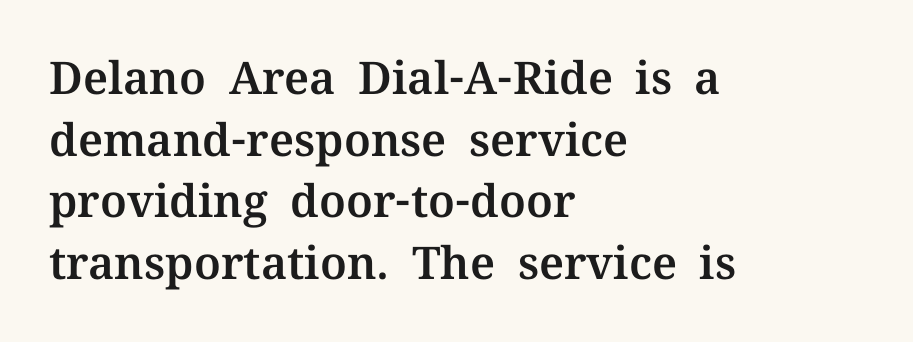
The image shows 45 px serif type, upright; set left-aligned, normal line spacing (1.37x), normal letter spacing, not underlined; medium stroke contrast and a medium x-height.
